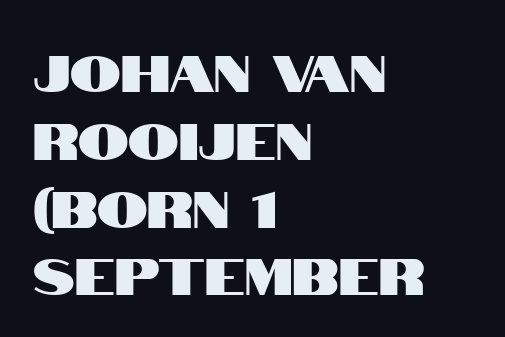
Looks like regular typesetting: each glyph gets only the width it needs. Whoever set this chose a conventional vertical rhythm. Standard letterfit; no display-style spreading of the glyphs. The lines are quadded left. Regarding serifs, this sample does without them.
